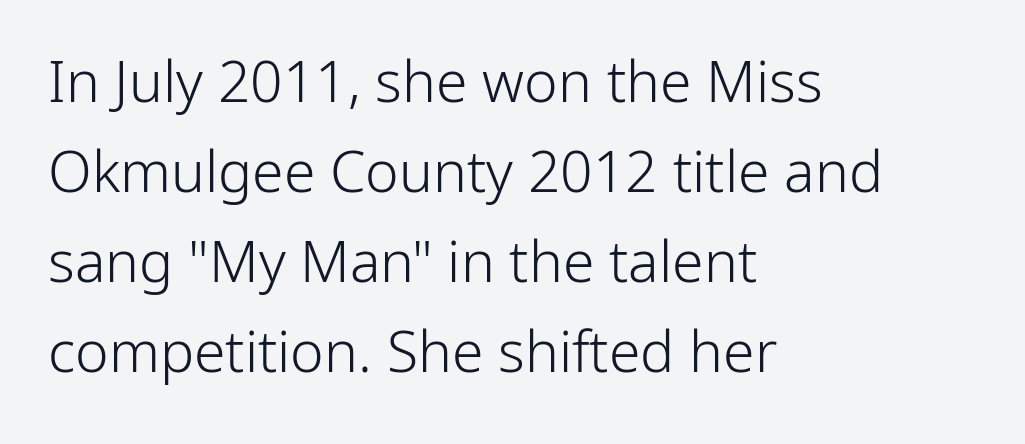
Q: Is the text bold? A: No.
Q: Is the text italic (slanted)? A: No, it is upright.
Q: Is the typeface a serif or a sans-serif typeface? A: Sans-serif.
Q: Is the text underlined? A: No.
Q: How is the paragraph aligned? A: Left-aligned.
Q: Is the spacing between letters normal or unusually wide? A: Normal.
Q: Is the spacing between lines tight, normal or loose? A: Normal.
Q: Width (condensed, normal, or wide)? A: Normal.
Q: Stroke contrast? A: Low.
Q: x-height? A: Medium.
Q: Monospaced? A: No.
